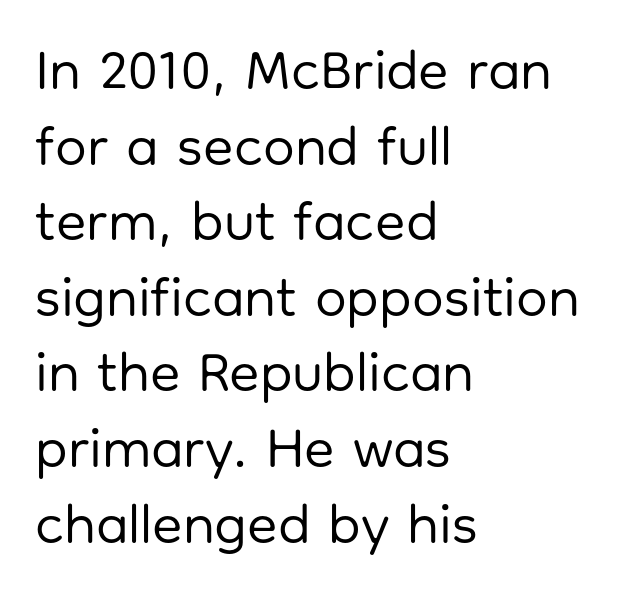
Characters remain perfectly vertical along every line. Look at the tracking — it's just the regular setting, nothing added. Is the type heavy? It reads as light-to-regular instead. Looks like regular typesetting: each glyph gets only the width it needs. The zone under the glyphs is completely vacant.
